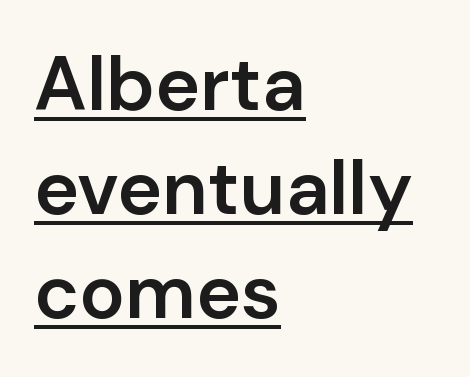
The string is rendered with underlining switched on. Which margin do the lines hug? The left one — the right edge is uneven. A normal amount of white space separates one row of letters from the next. Think of a printed novel: that variable character pitch is what you see here.
